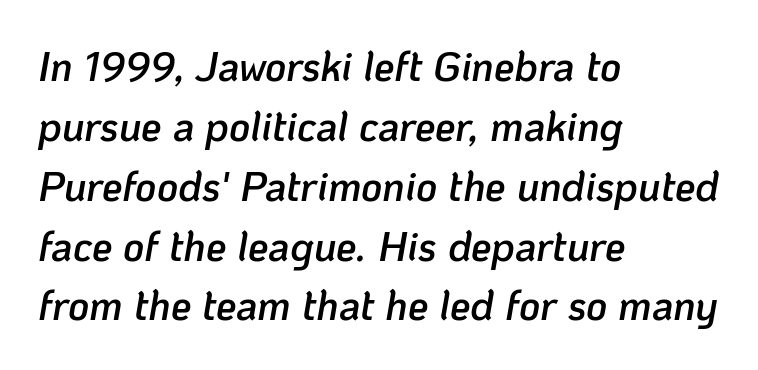
The rendering uses a moderate line-height, typical for paragraphs. The letters are semibold — heavier than regular but short of a full bold. Here the designer chose a conventional face with non-uniform glyph widths. A bare baseline throughout the passage. How are the letters spaced? Ordinarily, with no added tracking. Slanted lettering throughout.
